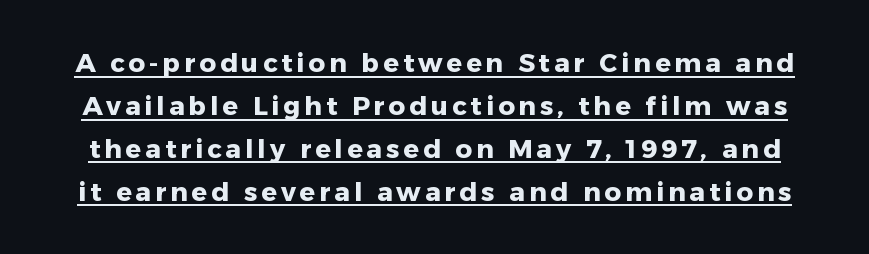
Q: Is the text bold? A: Yes.
Q: Is the text italic (slanted)? A: No, it is upright.
Q: Is the text underlined? A: Yes.
Q: Is the spacing between lines tight, normal or loose? A: Normal.
